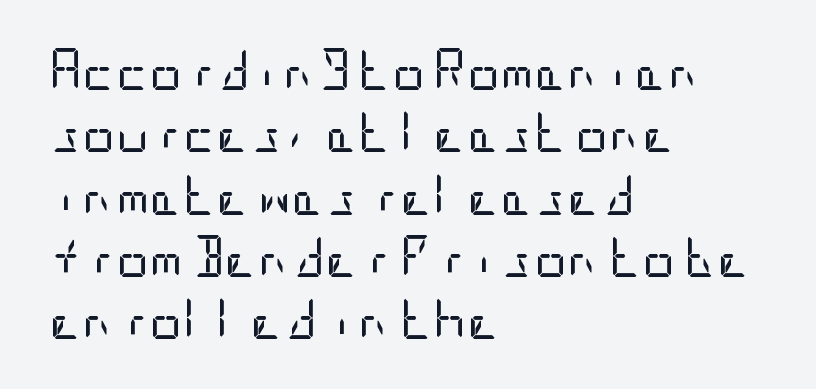
The image shows 41 px regular-weight, condensed sans-serif type, upright; set left-aligned, normal line spacing (1.52x), normal letter spacing, not underlined; low stroke contrast and a large x-height.
